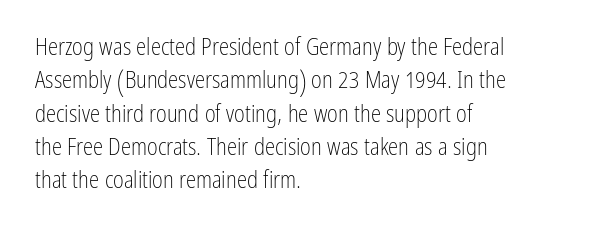
The image shows 23 px text type, upright; set left-aligned, normal line spacing (1.45x), normal letter spacing, not underlined.
